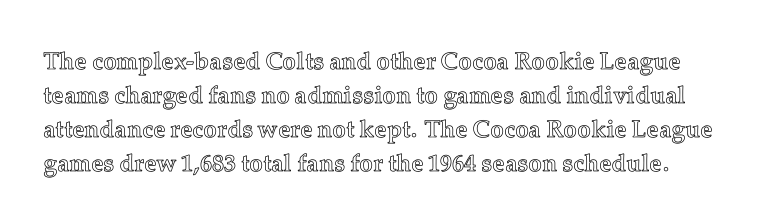
Q: Is the text italic (slanted)? A: No, it is upright.
Q: Is the text underlined? A: No.
Q: Is the spacing between letters normal or unusually wide? A: Normal.
Q: Is the spacing between lines tight, normal or loose? A: Normal.
